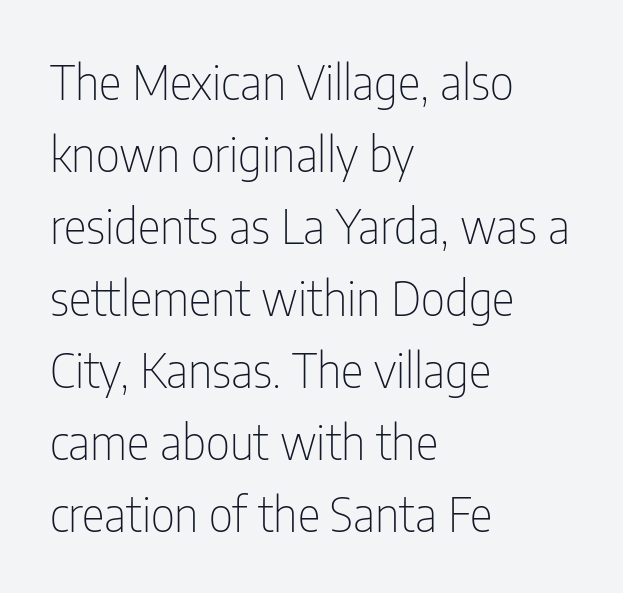
{"serif": "no", "italic": "no", "bold": "no", "weight": "thin", "width": "condensed", "stroke_contrast": "low", "x_height": "medium", "monospaced": "no", "underline": "no", "align": "left", "line_spacing": "normal", "line_spacing_ratio": 1.5, "letter_spacing": "normal", "letter_spacing_em": 0.0, "glyph_px": 48}
